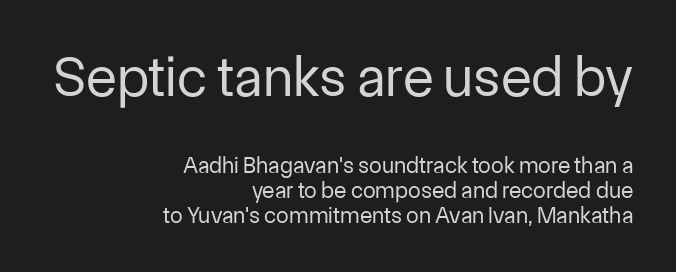
Q: Is the text bold? A: No.
Q: Is the text italic (slanted)? A: No, it is upright.
Q: Is the typeface a serif or a sans-serif typeface? A: Sans-serif.
Q: Is the text underlined? A: No.
Q: How is the paragraph aligned? A: Right-aligned.
Q: Is the spacing between letters normal or unusually wide? A: Normal.
Q: Is the spacing between lines tight, normal or loose? A: Tight.
Q: Which block of text is set in a larger size, the first (top) or the second (bottom)? A: The first (top) one.
Q: Width (condensed, normal, or wide)? A: Normal.
Q: Stroke contrast? A: Low.
Q: x-height? A: Medium.
Q: Monospaced? A: No.
